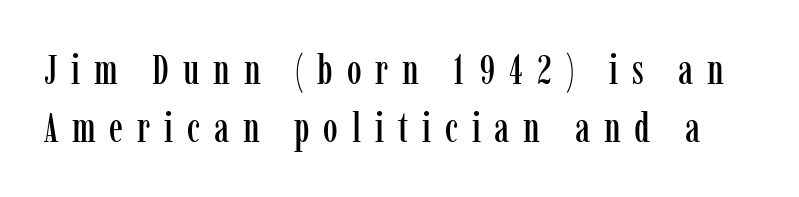
The image shows 42 px condensed serif type, upright; set normal line spacing (1.37x), unusually wide letter spacing (+0.33 em), not underlined; low stroke contrast and a medium x-height.
